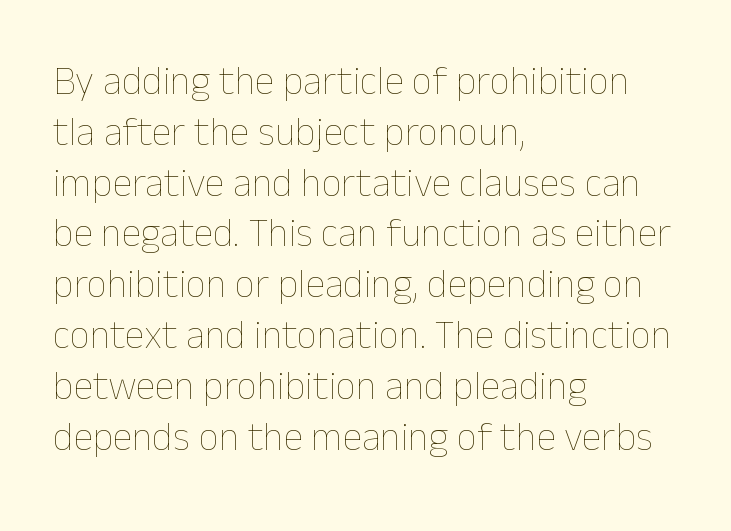
The image shows 40 px thin type, upright; set left-aligned, normal line spacing (1.27x), normal letter spacing, not underlined; low stroke contrast and a medium x-height.
